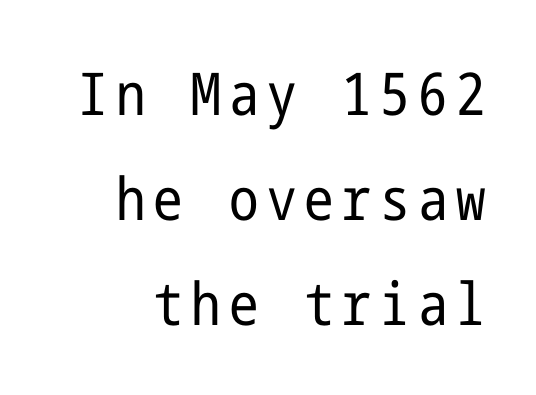
Letterform terminals end flat and unadorned throughout the passage. No letter is thick-stroked: the sample isn't bold. The letters stand upright; this is a roman face. Check the space under the baseline: it is left empty.
